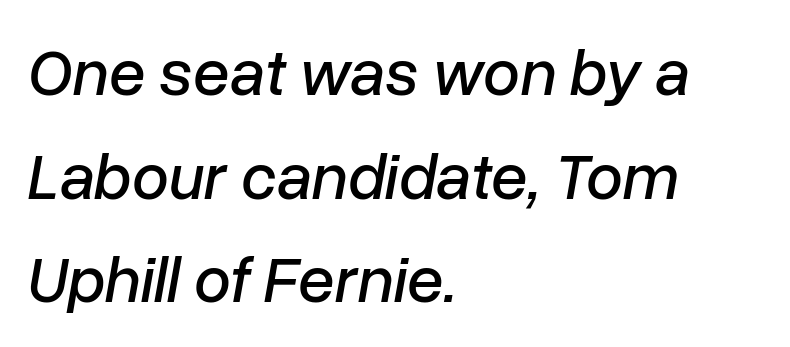
If you drew a line through each stem, it would be angled. The leading is moderate, giving the passage an even texture. The face used here is rendered with its standard letterfit. The passage shown is typed in a proportional face where columns would drift. The space directly below the letters is spotless. If you drew a ruler down the left edge, every line would touch it.
